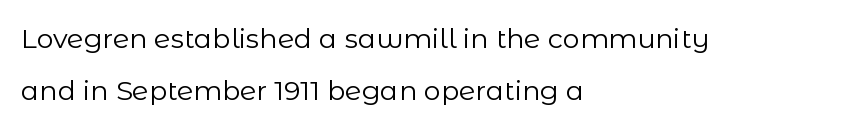
Each stroke keeps to a modest, everyday thickness or less. Designer's note — italics off, roman on. All the whitespace from short lines collects on the right. Successive baselines arrive slowly, with a big drop between each. Only glyphs here, with clear space below each row.
